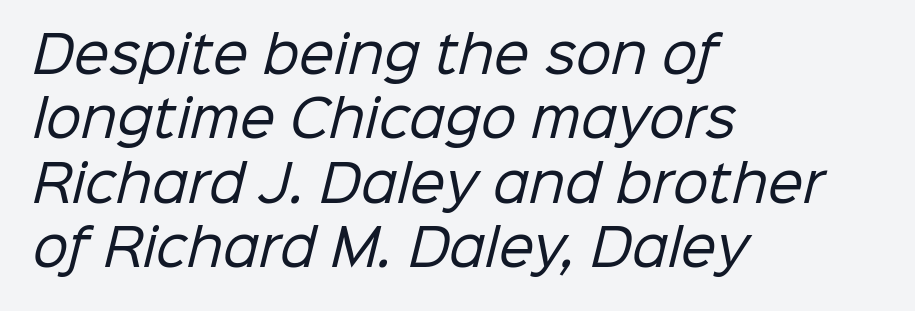
Q: Is the text bold? A: No.
Q: Is the typeface a serif or a sans-serif typeface? A: Sans-serif.
Q: Is the text underlined? A: No.
Q: How is the paragraph aligned? A: Left-aligned.
Q: Is the spacing between letters normal or unusually wide? A: Normal.
Q: Is the spacing between lines tight, normal or loose? A: Normal.
Q: Width (condensed, normal, or wide)? A: Normal.
Q: Stroke contrast? A: Low.
Q: x-height? A: Medium.
Q: Monospaced? A: No.
